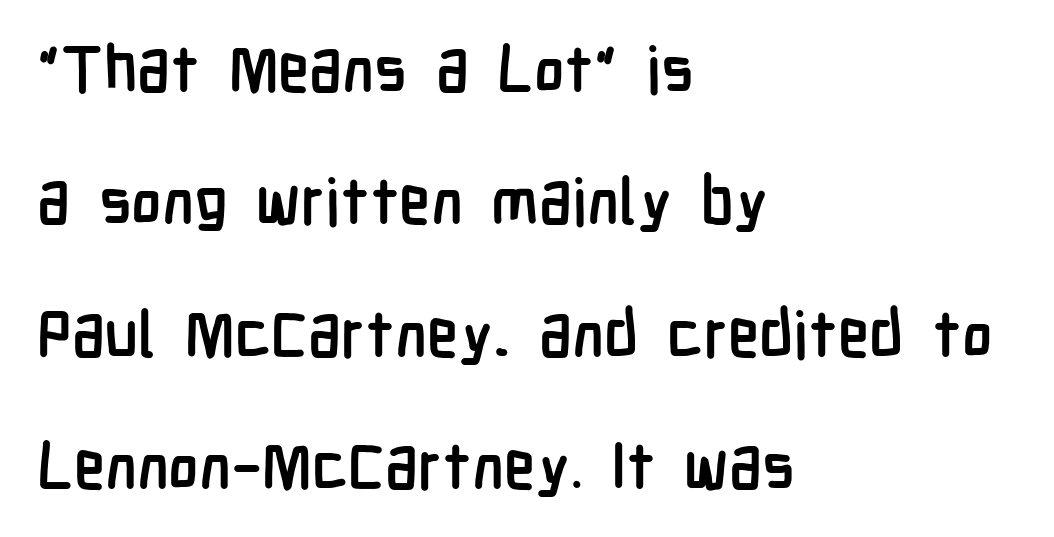
The image shows 64 px semibold, condensed sans-serif type, upright; set left-aligned, loose line spacing (2.07x), normal letter spacing, not underlined; low stroke contrast and a medium x-height.
